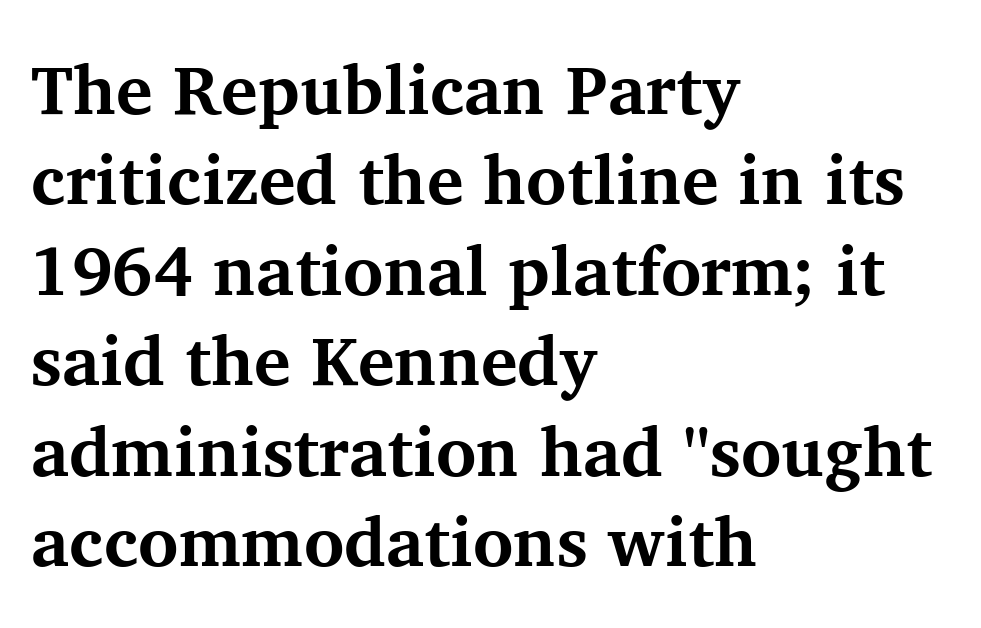
Posture: straight, roman, zero tilt. Bare-footed words on every line. This rendering leaves character spacing at its baseline value. Emphasis by weight is at full strength: bold. The block of text has a typical density, with ordinary space between rows.
